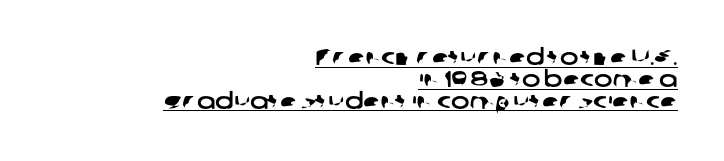
The line-height multiplier appears low, near solid setting. The compositor pushed each line to the right boundary. The passage shown has conventional tracking throughout. Underline: present.
